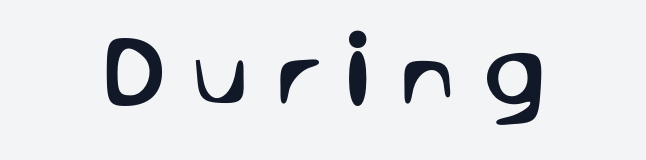
The image shows 77 px sans-serif type, upright; set unusually wide letter spacing (+0.31 em), not underlined; low stroke contrast and a large x-height.
